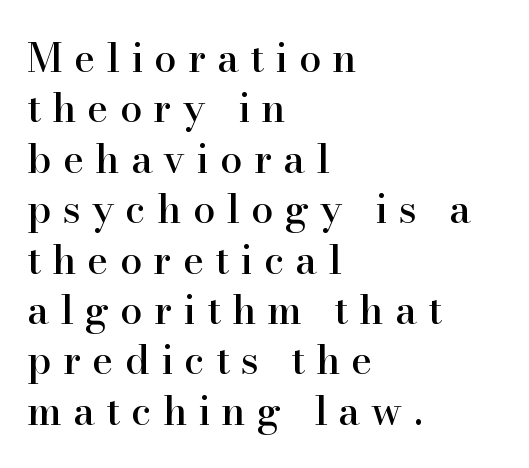
Q: Is the text italic (slanted)? A: No, it is upright.
Q: Is the typeface a serif or a sans-serif typeface? A: Serif.
Q: Is the text underlined? A: No.
Q: How is the paragraph aligned? A: Left-aligned.
Q: Is the spacing between letters normal or unusually wide? A: Unusually wide.
Q: Is the spacing between lines tight, normal or loose? A: Normal.
Q: Width (condensed, normal, or wide)? A: Normal.
Q: Stroke contrast? A: High.
Q: x-height? A: Small.
Q: Monospaced? A: No.
